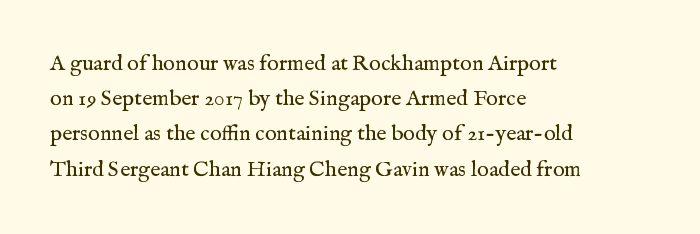
The image shows 22 px text type, upright; set left-aligned, normal line spacing (1.6x), normal letter spacing, not underlined.
